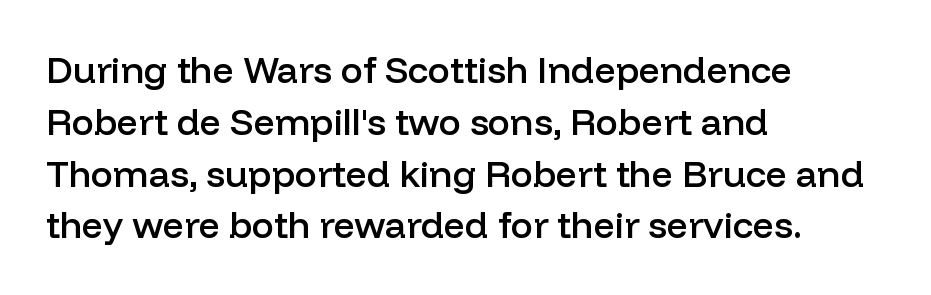
The passage shown stacks its lines at a standard gap. Horizontal alignment here is leftward, the default for most running prose. Descenders are the only things crossing below the line. These lines carry some extra weight — a demibold, not a full bold. These lines are rendered in a variable-pitch font.
